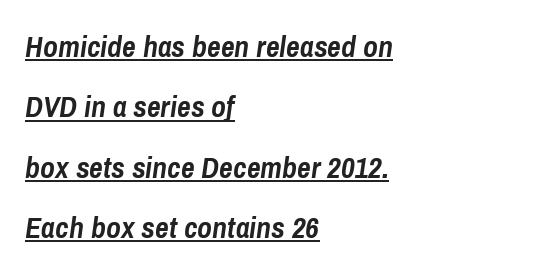
Q: Is the text bold? A: Yes.
Q: Is the text italic (slanted)? A: Yes, it leans right by about 8 degrees.
Q: Is the text underlined? A: Yes.
Q: How is the paragraph aligned? A: Left-aligned.
Q: Is the spacing between letters normal or unusually wide? A: Normal.
Q: Is the spacing between lines tight, normal or loose? A: Loose.
Q: Width (condensed, normal, or wide)? A: Condensed.
Q: Stroke contrast? A: Low.
Q: x-height? A: Medium.
Q: Monospaced? A: No.
